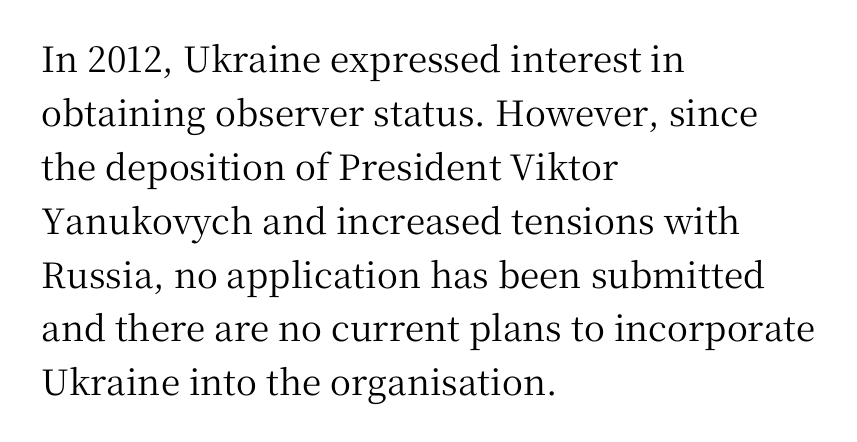
{"serif": "yes", "italic": "no", "width": "normal", "stroke_contrast": "medium", "x_height": "medium", "monospaced": "no", "underline": "no", "align": "left", "line_spacing": "normal", "line_spacing_ratio": 1.54, "letter_spacing": "normal", "letter_spacing_em": 0.0, "glyph_px": 35}
